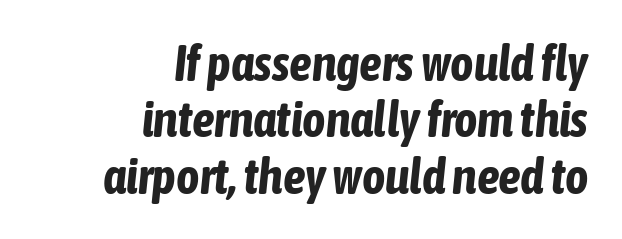
Q: Is the text bold? A: Yes.
Q: Is the text italic (slanted)? A: Yes, it leans right by about 6 degrees.
Q: Is the text underlined? A: No.
Q: How is the paragraph aligned? A: Right-aligned.
Q: Is the spacing between letters normal or unusually wide? A: Normal.
Q: Is the spacing between lines tight, normal or loose? A: Tight.
Q: Width (condensed, normal, or wide)? A: Condensed.
Q: Stroke contrast? A: Low.
Q: x-height? A: Medium.
Q: Monospaced? A: No.
